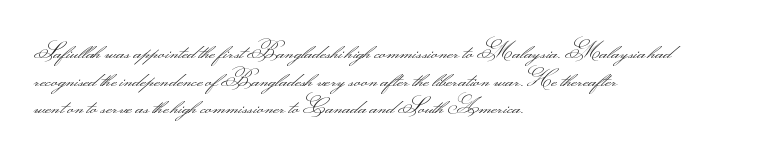
{"bold": "no", "underline": "no", "align": "left", "line_spacing": "normal", "line_spacing_ratio": 1.26, "letter_spacing": "normal", "letter_spacing_em": 0.0, "glyph_px": 22}
